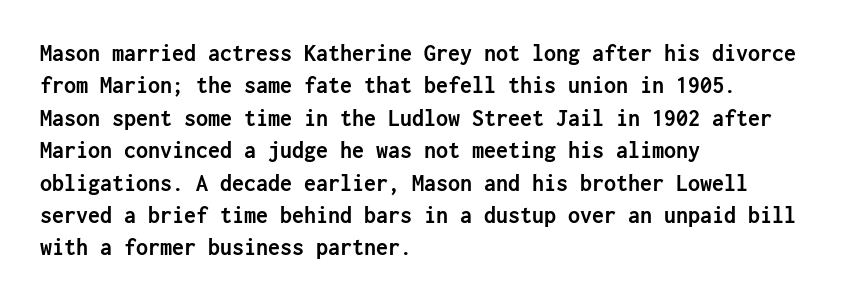
Q: Is the text bold? A: Yes.
Q: Is the text italic (slanted)? A: No, it is upright.
Q: Is the text underlined? A: No.
Q: How is the paragraph aligned? A: Left-aligned.
Q: Is the spacing between letters normal or unusually wide? A: Normal.
Q: Is the spacing between lines tight, normal or loose? A: Normal.
